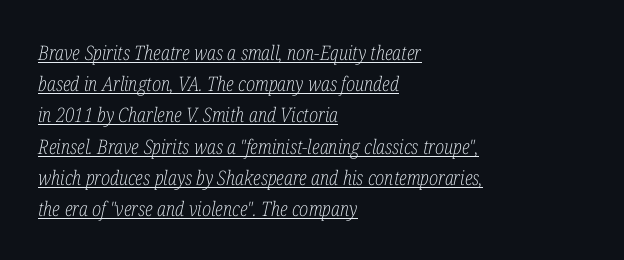
The image shows 20 px text type, italic (leaning right); set left-aligned, normal line spacing (1.56x), normal letter spacing, underlined.
